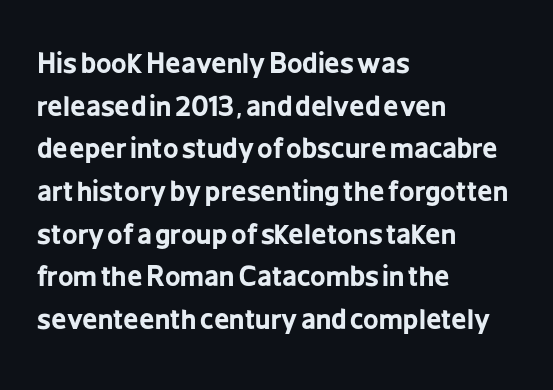
{"italic": "no", "bold": "yes", "underline": "no", "align": "left", "line_spacing": "normal", "line_spacing_ratio": 1.58, "letter_spacing": "normal", "letter_spacing_em": 0.0, "glyph_px": 27}
